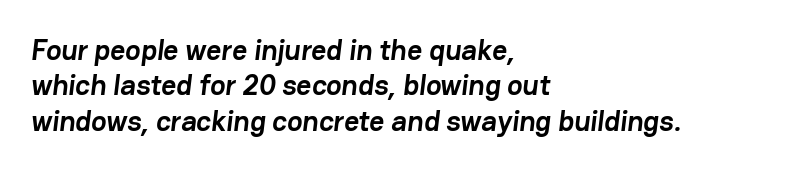
The image shows 29 px semibold sans-serif type; set left-aligned, line spacing 1.22x, normal letter spacing, not underlined; low stroke contrast and a medium x-height.
